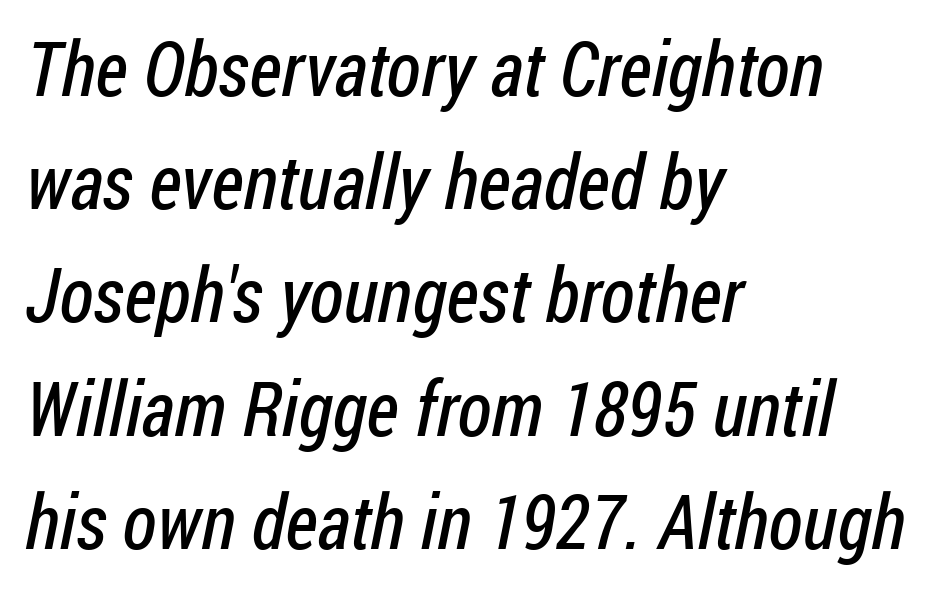
The image shows 76 px regular-weight, condensed sans-serif type; set left-aligned, normal line spacing (1.49x), normal letter spacing, not underlined; low stroke contrast and a medium x-height.
